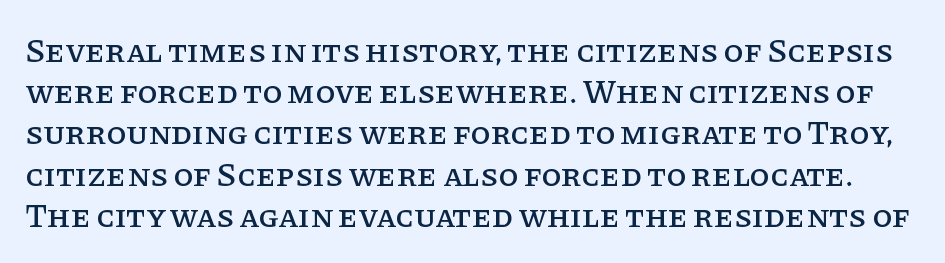
The image shows 33 px serif type, upright; set normal line spacing (1.25x), normal letter spacing, not underlined; low stroke contrast and a large x-height.
